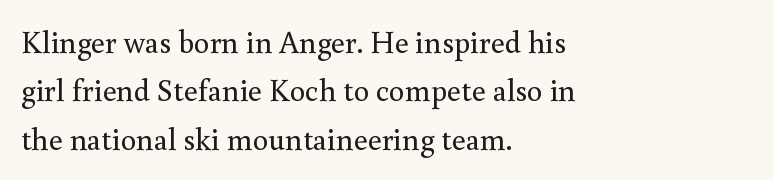
Q: Is the text bold? A: No.
Q: Is the text italic (slanted)? A: No, it is upright.
Q: Is the typeface a serif or a sans-serif typeface? A: Serif.
Q: Is the text underlined? A: No.
Q: How is the paragraph aligned? A: Left-aligned.
Q: Is the spacing between letters normal or unusually wide? A: Normal.
Q: Is the spacing between lines tight, normal or loose? A: Normal.
Q: Width (condensed, normal, or wide)? A: Normal.
Q: x-height? A: Small.
Q: Monospaced? A: No.
